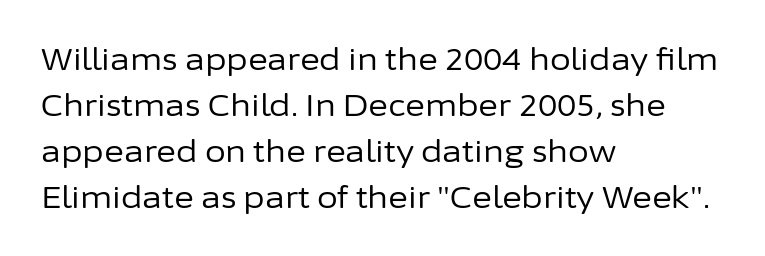
The block of text has a typical density, with ordinary space between rows. A typesetter would call this proportional, since set widths differ per character. Standard letterfit; no display-style spreading of the glyphs. This rendering employs a face without finishing strokes, i.e., a sans-serif. Every stem runs plumb, perpendicular to the baseline.
